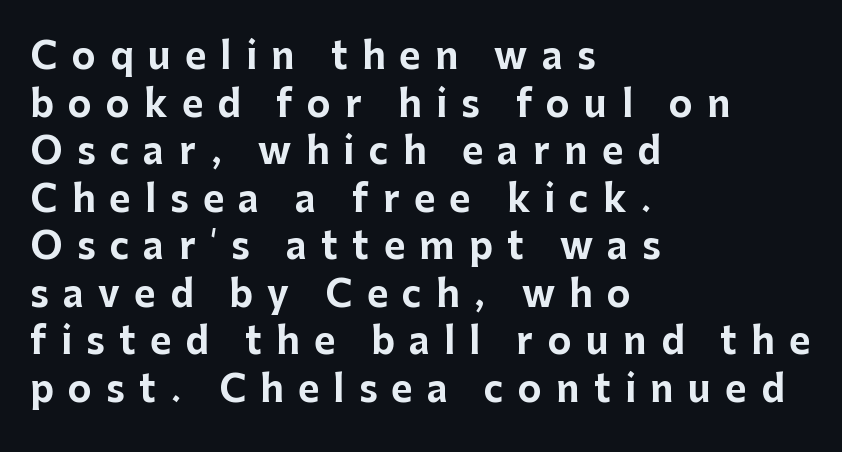
Q: Is the text bold? A: Yes.
Q: Is the text italic (slanted)? A: No, it is upright.
Q: Is the typeface a serif or a sans-serif typeface? A: Sans-serif.
Q: Is the text underlined? A: No.
Q: How is the paragraph aligned? A: Left-aligned.
Q: Is the spacing between letters normal or unusually wide? A: Unusually wide.
Q: Is the spacing between lines tight, normal or loose? A: Normal.
Q: Width (condensed, normal, or wide)? A: Normal.
Q: Stroke contrast? A: Low.
Q: x-height? A: Medium.
Q: Monospaced? A: No.
